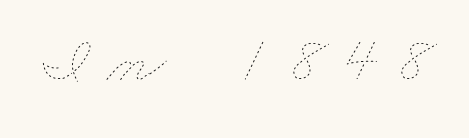
{"bold": "no", "weight": "thin", "width": "wide", "stroke_contrast": "low", "x_height": "small", "monospaced": "no", "underline": "no", "letter_spacing": "wide", "letter_spacing_em": 0.26, "glyph_px": 67}
